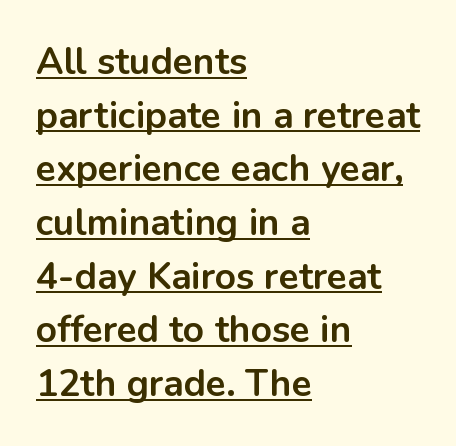
{"serif": "no", "italic": "no", "bold": "yes", "weight": "bold", "width": "normal", "stroke_contrast": "low", "x_height": "medium", "monospaced": "no", "underline": "yes", "align": "left", "line_spacing": "normal", "line_spacing_ratio": 1.45, "letter_spacing": "normal", "letter_spacing_em": 0.0, "glyph_px": 37}
